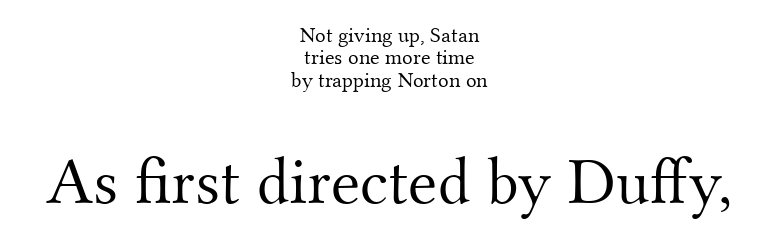
The image shows 67 px light serif type, upright; set centered, tight line spacing (1.02x), normal letter spacing, not underlined; the second (bottom) block is 3.05x larger; medium stroke contrast and a small x-height.
